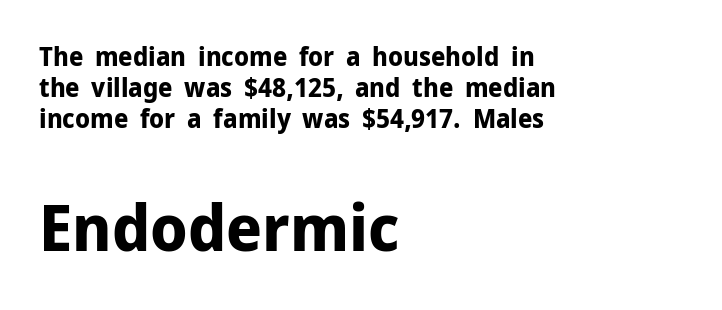
{"serif": "no", "italic": "no", "bold": "yes", "weight": "bold", "width": "normal", "stroke_contrast": "low", "x_height": "medium", "monospaced": "no", "underline": "no", "align": "left", "line_spacing_ratio": 1.2, "letter_spacing": "normal", "letter_spacing_em": 0.0, "larger_block": "second", "size_ratio": 2.5, "glyph_px": 65}
